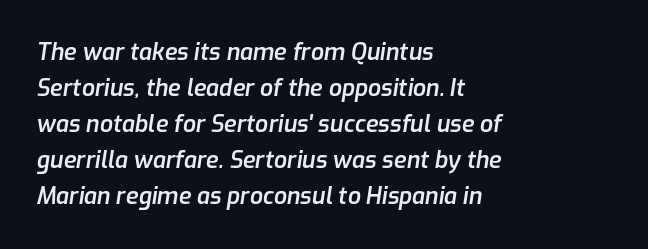
Q: Is the text bold? A: Semi-bold.
Q: Is the text italic (slanted)? A: Yes, it leans right by about 9 degrees.
Q: Is the text underlined? A: No.
Q: How is the paragraph aligned? A: Left-aligned.
Q: Is the spacing between letters normal or unusually wide? A: Normal.
Q: Is the spacing between lines tight, normal or loose? A: Normal.
